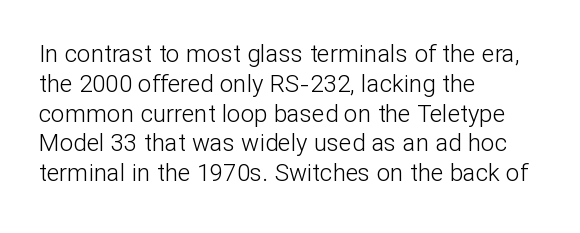
Q: Is the text bold? A: No.
Q: Is the text italic (slanted)? A: No, it is upright.
Q: Is the text underlined? A: No.
Q: How is the paragraph aligned? A: Left-aligned.
Q: Is the spacing between letters normal or unusually wide? A: Normal.
